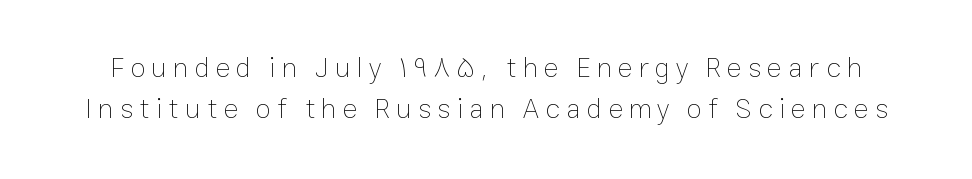
The image shows 28 px thin type, upright; set normal line spacing (1.46x), unusually wide letter spacing (+0.22 em), not underlined; low stroke contrast and a medium x-height.
